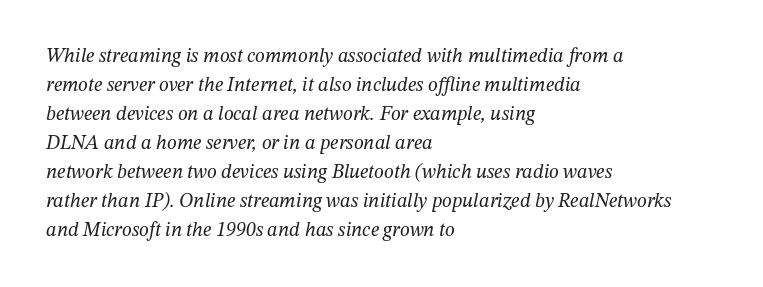
{"italic": "yes", "lean": "right", "slant_degrees": 12, "bold": "no", "underline": "no", "align": "left", "line_spacing": "normal", "line_spacing_ratio": 1.45, "letter_spacing": "normal", "letter_spacing_em": 0.0, "glyph_px": 20}
